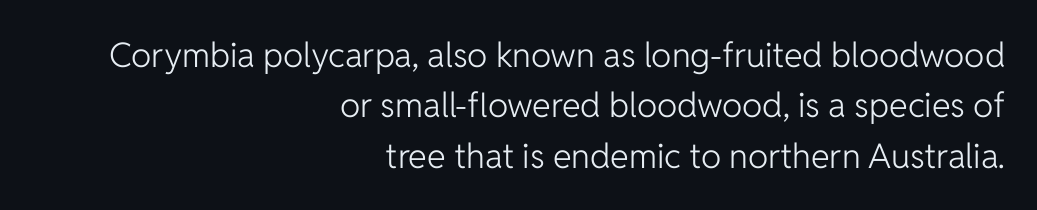
{"serif": "no", "italic": "no", "bold": "no", "weight": "light", "width": "normal", "stroke_contrast": "low", "x_height": "medium", "monospaced": "no", "underline": "no", "align": "right", "line_spacing": "normal", "line_spacing_ratio": 1.48, "letter_spacing": "normal", "letter_spacing_em": 0.0, "glyph_px": 34}
